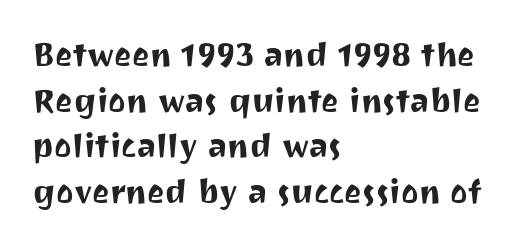
{"serif": "no", "italic": "no", "width": "normal", "stroke_contrast": "medium", "x_height": "medium", "monospaced": "no", "underline": "no", "align": "left", "line_spacing": "normal", "line_spacing_ratio": 1.38, "letter_spacing": "normal", "letter_spacing_em": 0.0, "glyph_px": 33}
